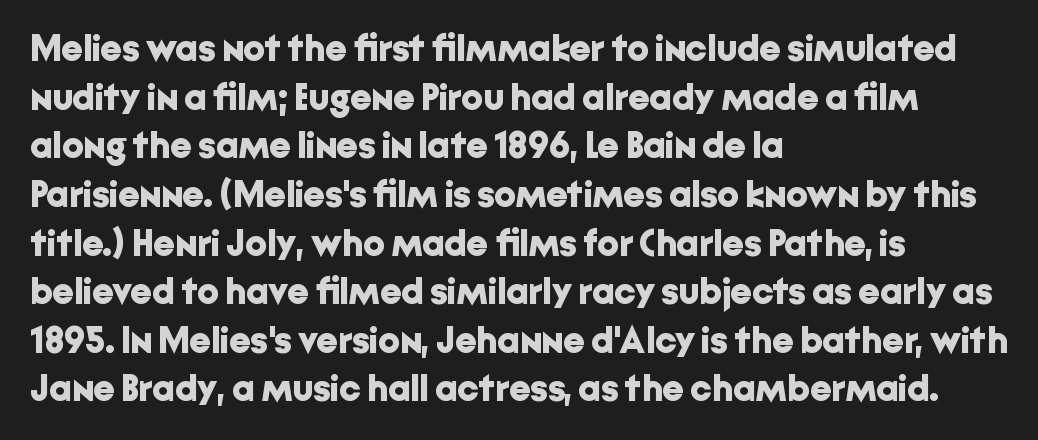
{"serif": "no", "italic": "no", "bold": "yes", "weight": "bold", "width": "normal", "stroke_contrast": "low", "x_height": "medium", "monospaced": "no", "underline": "no", "align": "left", "line_spacing": "normal", "line_spacing_ratio": 1.28, "letter_spacing": "normal", "letter_spacing_em": 0.0, "glyph_px": 38}
